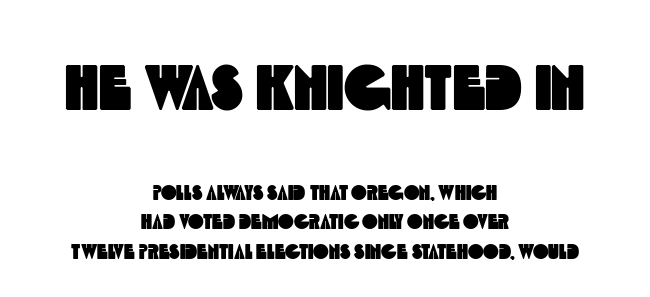
The face used here is proportionally spaced, like ordinary book or web type. Honestly, the row spacing looks completely unremarkable. Check under the words: just untouched page. The whitespace from short lines is split evenly between both sides.
